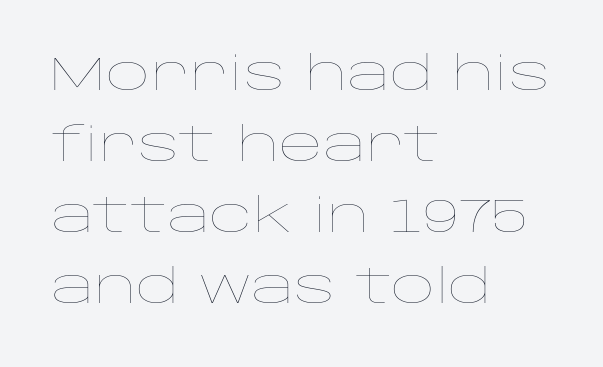
The image shows 48 px thin, wide type, upright; set left-aligned, normal line spacing (1.48x), normal letter spacing, not underlined; low stroke contrast and a large x-height.
